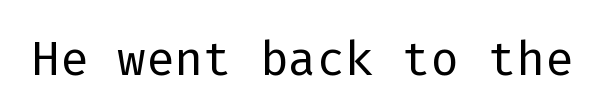
{"serif": "no", "italic": "no", "bold": "no", "weight": "light", "width": "normal", "stroke_contrast": "low", "x_height": "medium", "monospaced": "yes", "underline": "no", "letter_spacing": "normal", "letter_spacing_em": 0.0, "glyph_px": 67}
